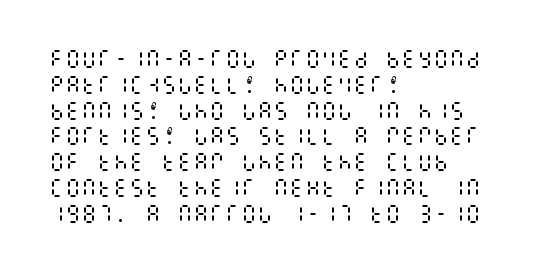
{"italic": "no", "bold": "no", "underline": "no", "align": "left", "line_spacing": "normal", "line_spacing_ratio": 1.29, "letter_spacing": "normal", "letter_spacing_em": 0.0, "glyph_px": 20}
